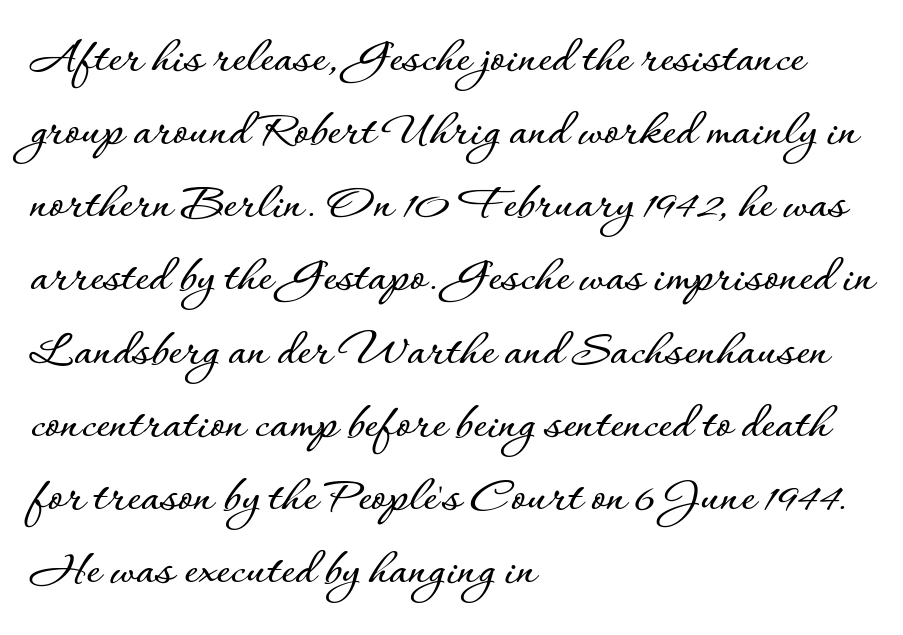
Q: Is the text italic (slanted)? A: Yes.
Q: Is the text underlined? A: No.
Q: How is the paragraph aligned? A: Left-aligned.
Q: Is the spacing between letters normal or unusually wide? A: Normal.
Q: Is the spacing between lines tight, normal or loose? A: Normal.
Q: Width (condensed, normal, or wide)? A: Normal.
Q: Stroke contrast? A: Low.
Q: x-height? A: Small.
Q: Monospaced? A: No.
